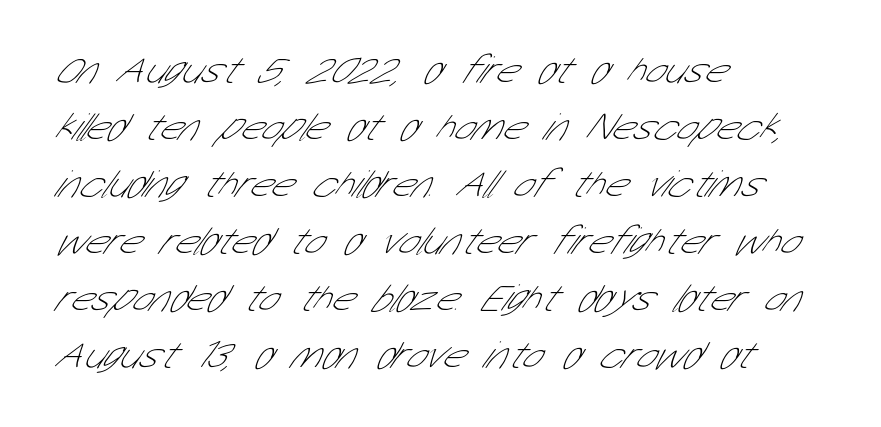
Q: Is the text bold? A: No.
Q: Is the typeface a serif or a sans-serif typeface? A: Sans-serif.
Q: Is the text underlined? A: No.
Q: How is the paragraph aligned? A: Left-aligned.
Q: Is the spacing between letters normal or unusually wide? A: Normal.
Q: Is the spacing between lines tight, normal or loose? A: Normal.
Q: Width (condensed, normal, or wide)? A: Condensed.
Q: Stroke contrast? A: Low.
Q: x-height? A: Medium.
Q: Monospaced? A: No.
